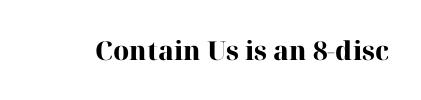
The image shows 26 px bold type, upright; set normal letter spacing, not underlined.
